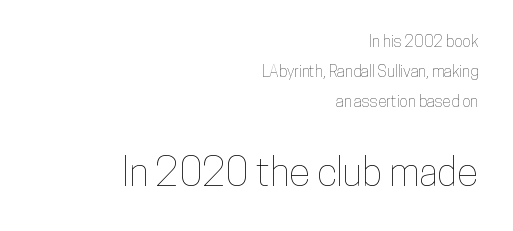
Look at the tracking — it's just the regular setting, nothing added. The passage shown is typed in a proportional face where columns would drift. Every stem runs plumb, perpendicular to the baseline. Of the two passages, the one underneath uses the larger point size. Letters rest on an invisible, unmarked baseline. Line ends are locked; line starts wander.
